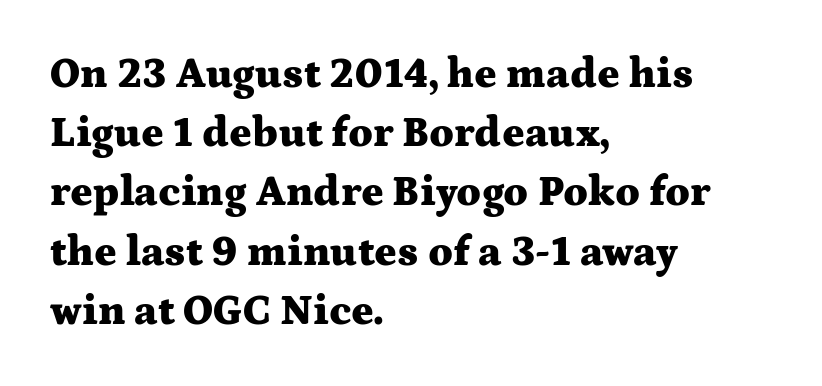
Q: Is the text bold? A: Yes.
Q: Is the text italic (slanted)? A: No, it is upright.
Q: Is the typeface a serif or a sans-serif typeface? A: Serif.
Q: Is the text underlined? A: No.
Q: How is the paragraph aligned? A: Left-aligned.
Q: Is the spacing between letters normal or unusually wide? A: Normal.
Q: Is the spacing between lines tight, normal or loose? A: Normal.
Q: Width (condensed, normal, or wide)? A: Wide.
Q: Stroke contrast? A: Medium.
Q: x-height? A: Medium.
Q: Monospaced? A: No.
